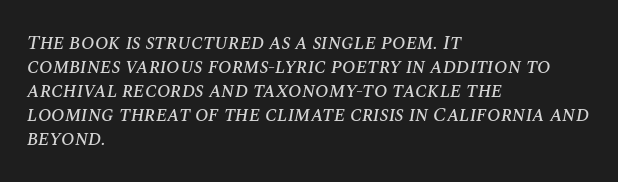
The image shows 20 px text type, italic (leaning right); set left-aligned, line spacing 1.2x, normal letter spacing, not underlined.
